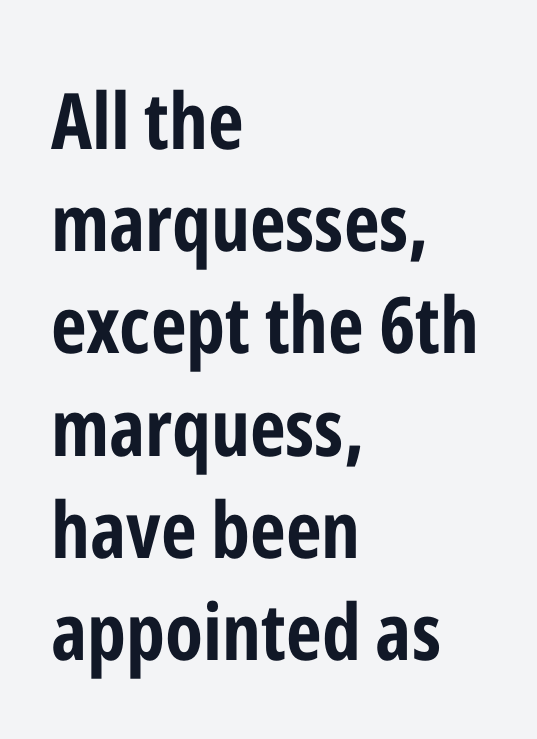
In terms of posture, this sample is upright. The ragged edge is on the right, which tells us the setting is flush left. Is this a sans? Yes — the strokes have no serifs. Each letter keeps its own natural width here, so spacing adapts to shape.
